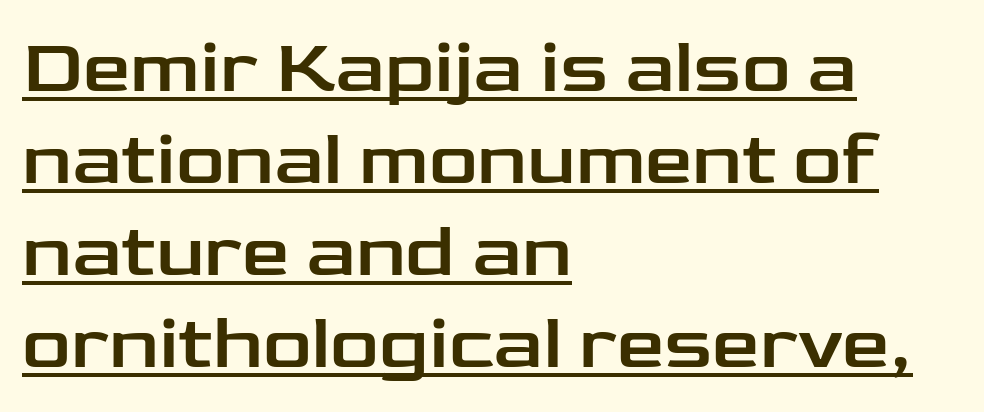
Q: Is the text italic (slanted)? A: No, it is upright.
Q: Is the typeface a serif or a sans-serif typeface? A: Sans-serif.
Q: Is the text underlined? A: Yes.
Q: How is the paragraph aligned? A: Left-aligned.
Q: Is the spacing between letters normal or unusually wide? A: Normal.
Q: Width (condensed, normal, or wide)? A: Wide.
Q: Stroke contrast? A: Low.
Q: x-height? A: Medium.
Q: Monospaced? A: No.
